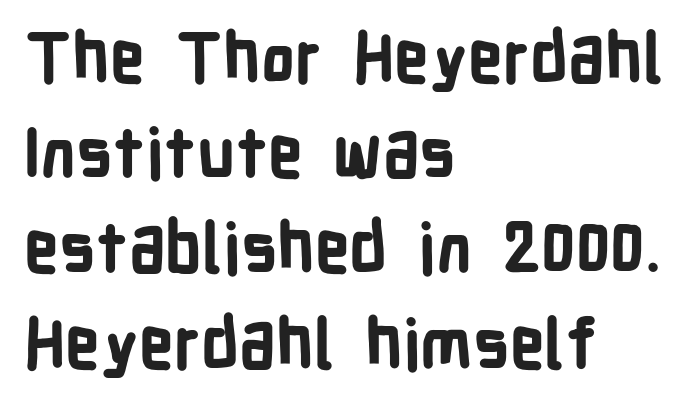
Nope, not italic — everything's standing straight. Descender tails drop into unmarked territory. Character widths vary here, with narrow letters taking less room than wide ones. A normal amount of white space separates one row of letters from the next. Letter spacing: default.
